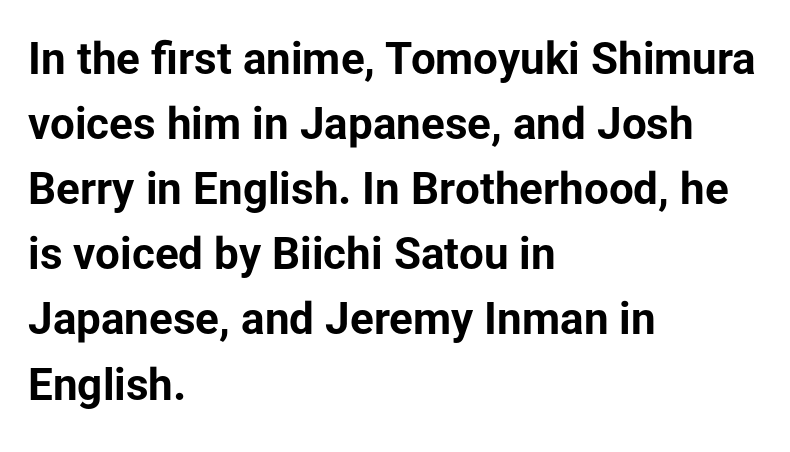
Q: Is the text bold? A: Yes.
Q: Is the text italic (slanted)? A: No, it is upright.
Q: Is the typeface a serif or a sans-serif typeface? A: Sans-serif.
Q: Is the text underlined? A: No.
Q: How is the paragraph aligned? A: Left-aligned.
Q: Is the spacing between letters normal or unusually wide? A: Normal.
Q: Is the spacing between lines tight, normal or loose? A: Normal.
Q: Width (condensed, normal, or wide)? A: Normal.
Q: Stroke contrast? A: Low.
Q: x-height? A: Medium.
Q: Monospaced? A: No.
